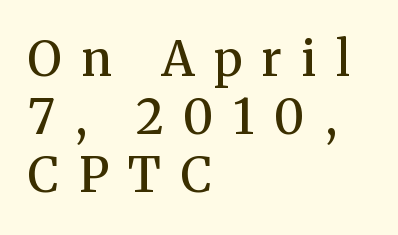
The image shows 48 px semibold serif type, upright; set left-aligned, line spacing 1.21x, unusually wide letter spacing (+0.41 em), not underlined; medium stroke contrast and a medium x-height.
